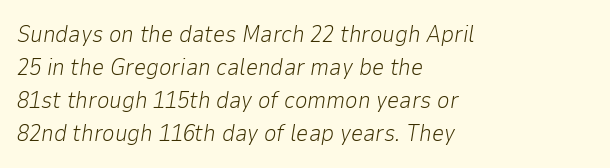
{"italic": "yes", "lean": "right", "slant_degrees": 9, "bold": "no", "underline": "no", "align": "left", "line_spacing": "normal", "line_spacing_ratio": 1.38, "letter_spacing": "normal", "letter_spacing_em": 0.0, "glyph_px": 24}
